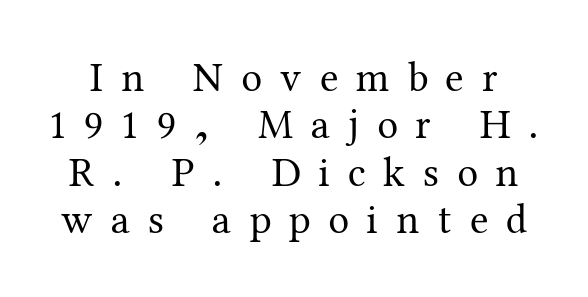
{"serif": "yes", "italic": "no", "bold": "no", "weight": "regular", "width": "normal", "stroke_contrast": "medium", "x_height": "medium", "monospaced": "no", "underline": "no", "line_spacing": "tight", "line_spacing_ratio": 1.13, "letter_spacing": "wide", "letter_spacing_em": 0.43, "glyph_px": 42}
